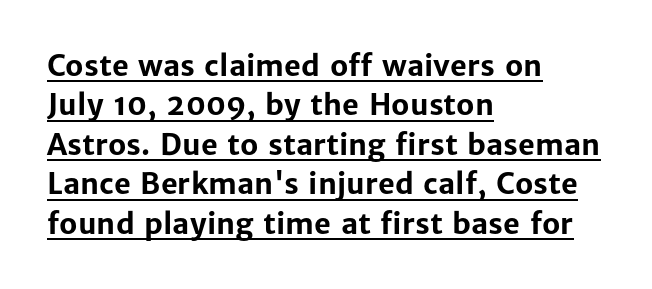
Q: Is the text bold? A: Yes.
Q: Is the text italic (slanted)? A: No, it is upright.
Q: Is the typeface a serif or a sans-serif typeface? A: Sans-serif.
Q: Is the text underlined? A: Yes.
Q: How is the paragraph aligned? A: Left-aligned.
Q: Is the spacing between letters normal or unusually wide? A: Normal.
Q: Is the spacing between lines tight, normal or loose? A: Normal.
Q: Width (condensed, normal, or wide)? A: Normal.
Q: Stroke contrast? A: Low.
Q: x-height? A: Medium.
Q: Monospaced? A: No.
